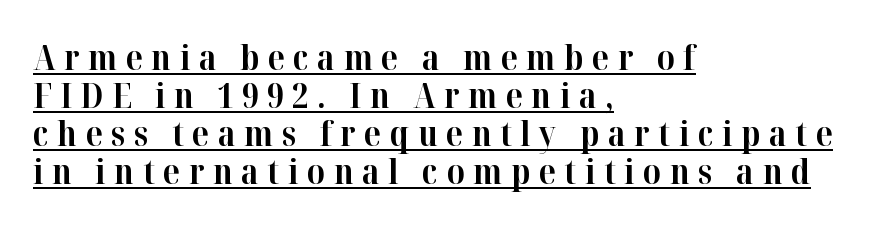
The image shows 34 px bold serif type, upright; set left-aligned, tight line spacing (1.12x), unusually wide letter spacing (+0.25 em), underlined; high stroke contrast and a medium x-height.
